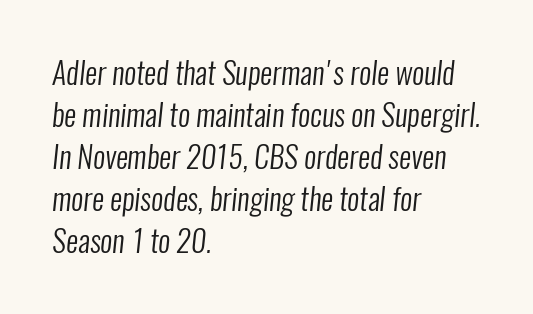
Q: Is the text bold? A: No.
Q: Is the typeface a serif or a sans-serif typeface? A: Sans-serif.
Q: Is the text underlined? A: No.
Q: How is the paragraph aligned? A: Left-aligned.
Q: Is the spacing between letters normal or unusually wide? A: Normal.
Q: Is the spacing between lines tight, normal or loose? A: Normal.
Q: Width (condensed, normal, or wide)? A: Condensed.
Q: Stroke contrast? A: Low.
Q: x-height? A: Medium.
Q: Monospaced? A: No.
